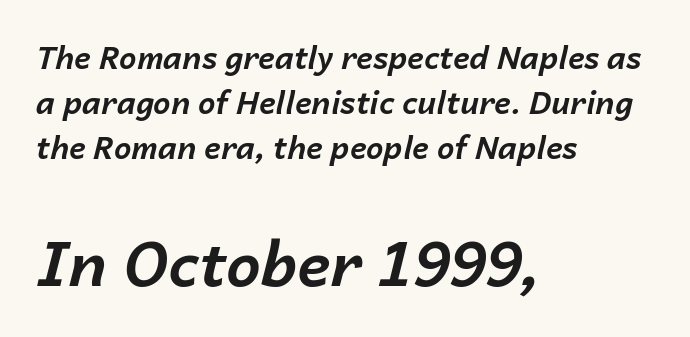
The image shows 62 px bold type, italic (leaning right); set left-aligned, normal line spacing (1.45x), normal letter spacing, not underlined; the second (bottom) block is 2.0x larger; low stroke contrast and a medium x-height.
